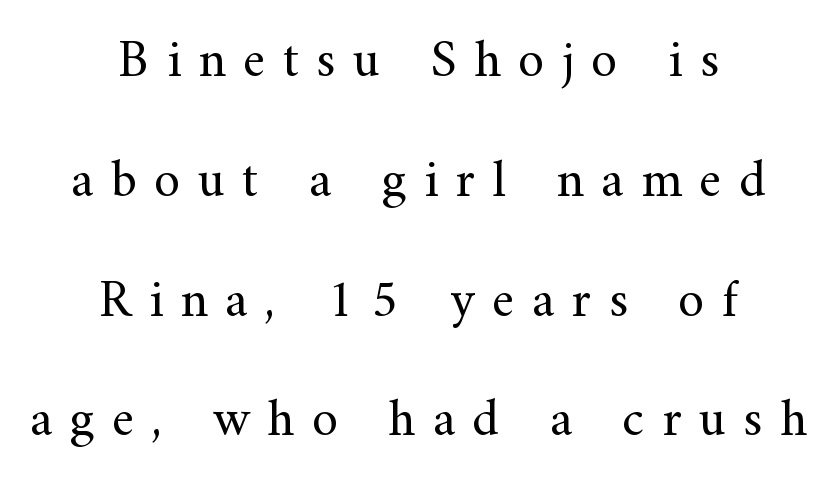
The image shows 53 px regular-weight serif type, upright; set centered, loose line spacing (2.26x), unusually wide letter spacing (+0.33 em), not underlined; medium stroke contrast and a small x-height.
